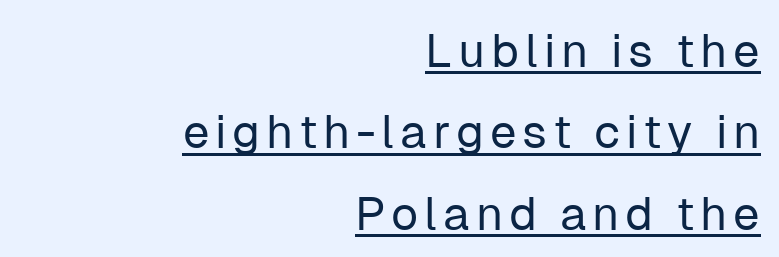
Compared with undecorated copy, this sample adds a rule below the words. The weight would be labelled regular, book, light, or lighter still. These lines are set flush right with a ragged left edge. The rendering uses natural spacing where letterforms have individual widths. Grotesque or geometric, the face here clearly has no serifs.
